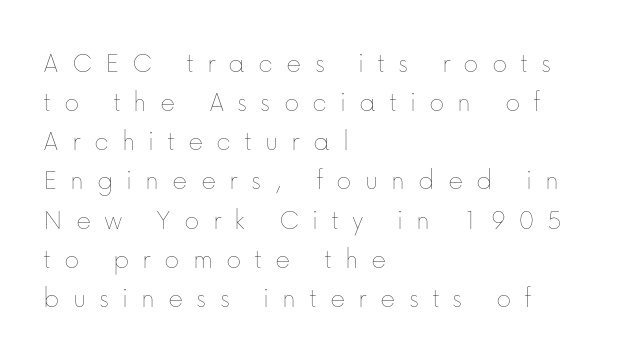
{"italic": "no", "bold": "no", "weight": "thin", "width": "normal", "stroke_contrast": "low", "x_height": "medium", "monospaced": "no", "underline": "no", "align": "left", "line_spacing": "normal", "line_spacing_ratio": 1.35, "letter_spacing": "wide", "letter_spacing_em": 0.45, "glyph_px": 29}
